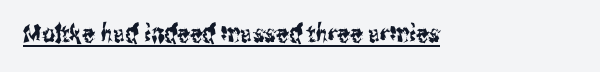
{"italic": "no", "underline": "yes", "letter_spacing": "normal", "letter_spacing_em": 0.0, "glyph_px": 25}
